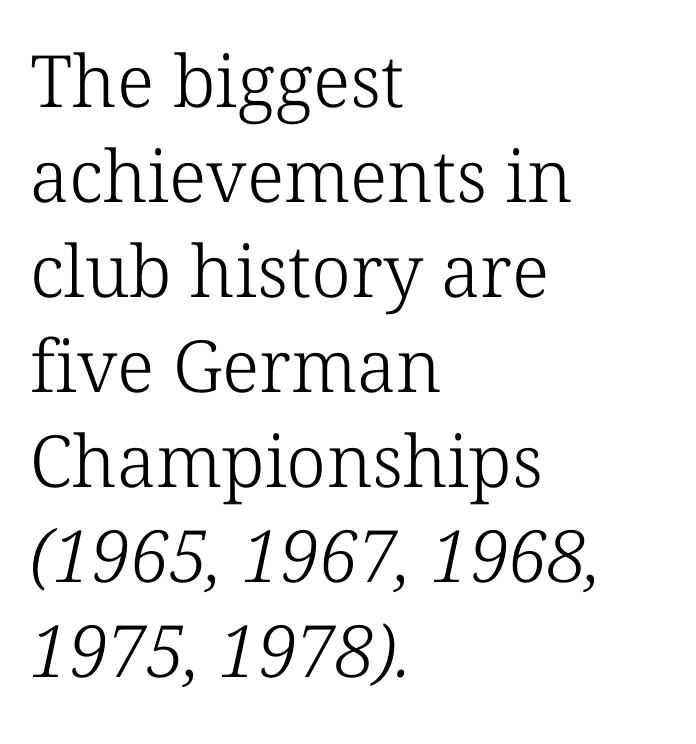
The image shows 72 px light serif type; set left-aligned, normal line spacing (1.32x), normal letter spacing, not underlined; low stroke contrast and a medium x-height.
